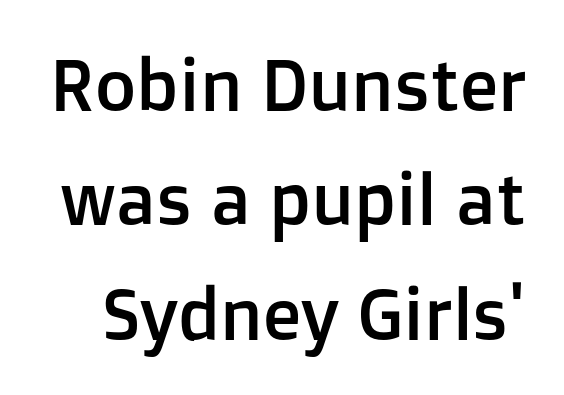
The line-height multiplier appears to be the usual default. The glyphs are unaccompanied by any horizontal stroke below them. You can tell from the bare stems that sans-serif type was used. When letters stand straight like this, we call the style roman or upright. A typesetter would call this zero additional tracking.
